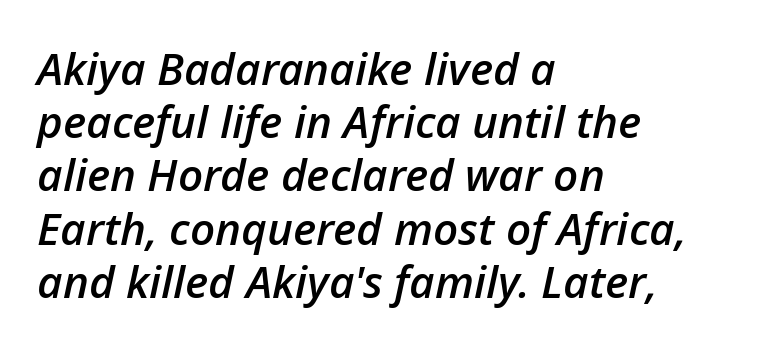
Look at the stroke-to-counter ratio: somewhat heavy, a semibold. In terms of posture, this sample is oblique. The letters advance in unequal steps, a hallmark of proportional type. A clean baseline with only descenders dipping below it. Notice how the passage keeps a crisp vertical edge on the left only.
